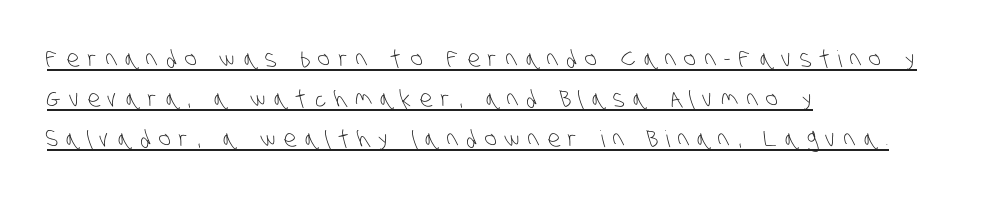
Q: Is the text bold? A: No.
Q: Is the text underlined? A: Yes.
Q: How is the paragraph aligned? A: Left-aligned.
Q: Is the spacing between letters normal or unusually wide? A: Unusually wide.
